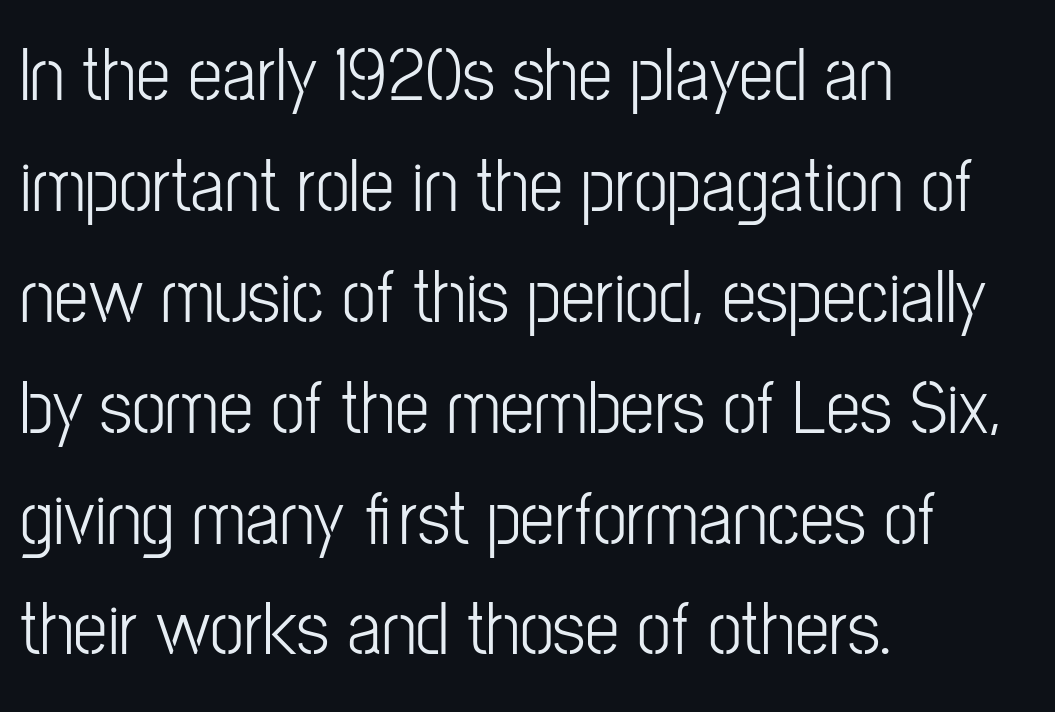
Q: Is the text bold? A: No.
Q: Is the text italic (slanted)? A: No, it is upright.
Q: Is the typeface a serif or a sans-serif typeface? A: Sans-serif.
Q: Is the text underlined? A: No.
Q: How is the paragraph aligned? A: Left-aligned.
Q: Is the spacing between letters normal or unusually wide? A: Normal.
Q: Is the spacing between lines tight, normal or loose? A: Normal.
Q: Width (condensed, normal, or wide)? A: Condensed.
Q: Stroke contrast? A: Low.
Q: x-height? A: Medium.
Q: Monospaced? A: No.
